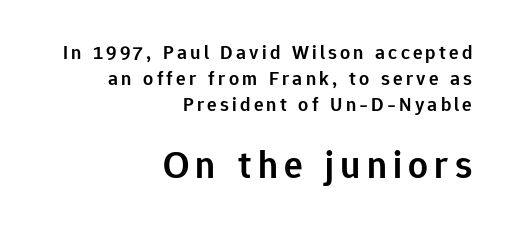
Proportional: the letters do not fall into vertical columns. Underlining? Definitely not there. These lines are composed in type without serifs. No italicization has been applied; the sample stays upright. Bold? Not quite — semibold, heavier than regular but stopping short. A typesetter would call this leading conventional body-copy spacing.
